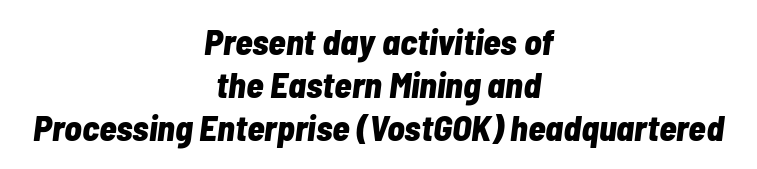
{"italic": "yes", "lean": "right", "slant_degrees": 7, "bold": "yes", "weight": "bold", "width": "condensed", "stroke_contrast": "low", "x_height": "medium", "monospaced": "no", "underline": "no", "align": "center", "line_spacing_ratio": 1.2, "letter_spacing": "normal", "letter_spacing_em": 0.0, "glyph_px": 36}
